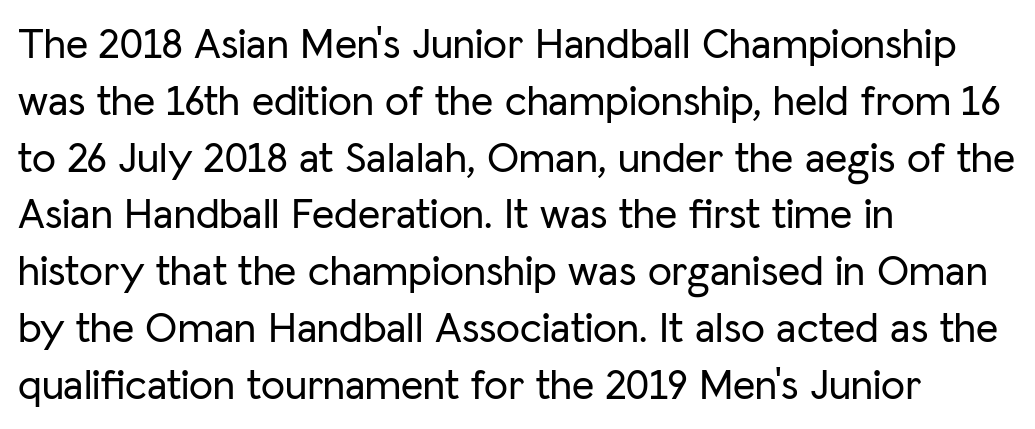
{"serif": "no", "italic": "no", "width": "normal", "stroke_contrast": "low", "x_height": "medium", "monospaced": "no", "underline": "no", "align": "left", "line_spacing": "normal", "line_spacing_ratio": 1.32, "letter_spacing": "normal", "letter_spacing_em": 0.0, "glyph_px": 43}
